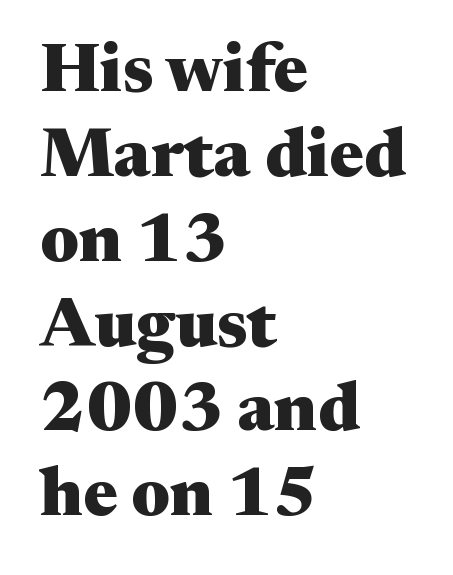
{"serif": "yes", "italic": "no", "bold": "yes", "weight": "heavy", "width": "wide", "stroke_contrast": "medium", "x_height": "medium", "monospaced": "no", "underline": "no", "align": "left", "line_spacing_ratio": 1.23, "letter_spacing": "normal", "letter_spacing_em": 0.0, "glyph_px": 69}
